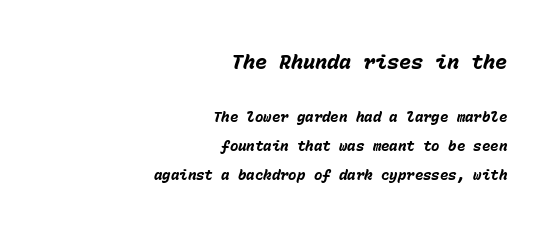
Q: Is the text bold? A: Yes.
Q: Is the text italic (slanted)? A: Yes, it leans right by about 15 degrees.
Q: Is the text underlined? A: No.
Q: How is the paragraph aligned? A: Right-aligned.
Q: Is the spacing between letters normal or unusually wide? A: Normal.
Q: Is the spacing between lines tight, normal or loose? A: Loose.
Q: Which block of text is set in a larger size, the first (top) or the second (bottom)? A: The first (top) one.
